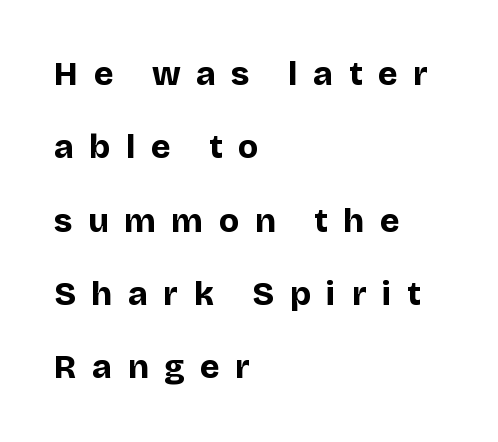
{"serif": "no", "italic": "no", "bold": "yes", "weight": "bold", "width": "normal", "stroke_contrast": "low", "x_height": "large", "monospaced": "no", "underline": "no", "align": "left", "line_spacing": "loose", "line_spacing_ratio": 2.22, "letter_spacing": "wide", "letter_spacing_em": 0.48, "glyph_px": 33}
